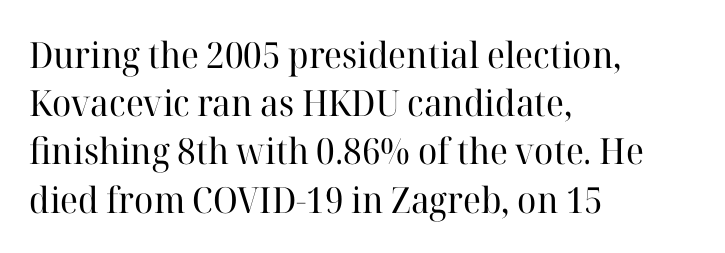
{"serif": "yes", "italic": "no", "bold": "no", "weight": "regular", "width": "normal", "stroke_contrast": "high", "x_height": "medium", "monospaced": "no", "underline": "no", "align": "left", "line_spacing": "normal", "line_spacing_ratio": 1.34, "letter_spacing": "normal", "letter_spacing_em": 0.0, "glyph_px": 36}
